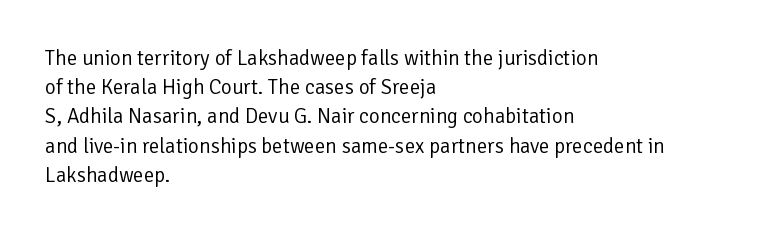
{"italic": "no", "bold": "no", "underline": "no", "align": "left", "line_spacing": "normal", "line_spacing_ratio": 1.39, "letter_spacing": "normal", "letter_spacing_em": 0.0, "glyph_px": 21}
